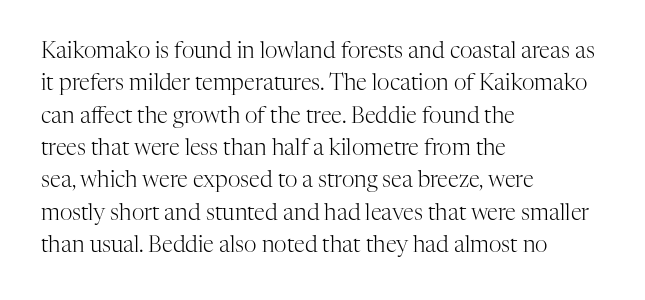
{"italic": "no", "bold": "no", "underline": "no", "align": "left", "line_spacing": "normal", "line_spacing_ratio": 1.47, "letter_spacing": "normal", "letter_spacing_em": 0.0, "glyph_px": 22}
